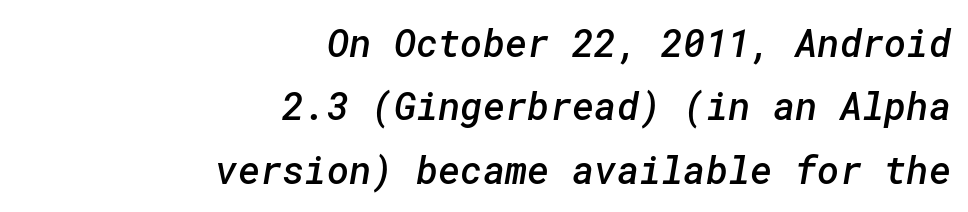
The vertical gap from one line to the next is medium. Grotesque or geometric, the face here clearly has no serifs. The gaps between neighbouring characters are ordinary and unremarkable. One-word summary of the alignment: right.
